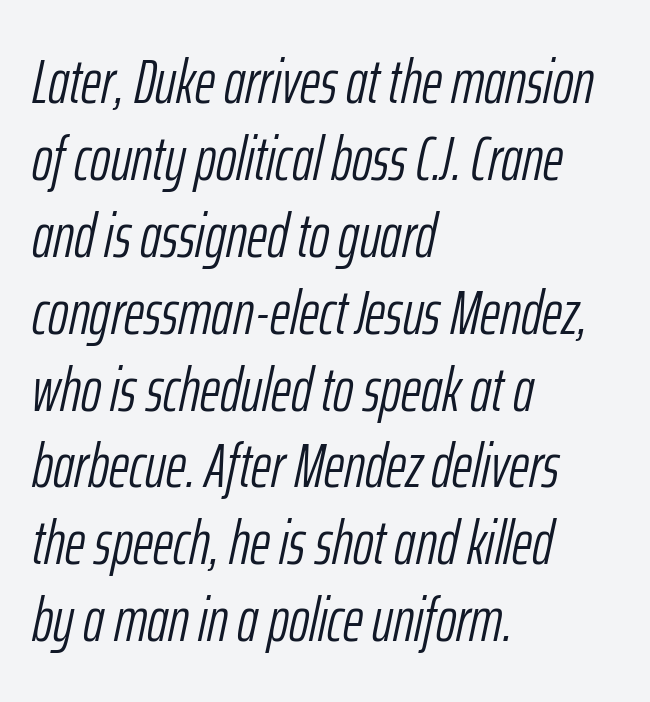
Q: Is the text bold? A: No.
Q: Is the text italic (slanted)? A: Yes, it leans right by about 12 degrees.
Q: Is the text underlined? A: No.
Q: How is the paragraph aligned? A: Left-aligned.
Q: Is the spacing between letters normal or unusually wide? A: Normal.
Q: Width (condensed, normal, or wide)? A: Condensed.
Q: Stroke contrast? A: Low.
Q: x-height? A: Medium.
Q: Monospaced? A: No.
